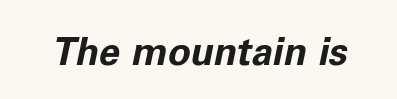
{"italic": "yes", "lean": "right", "slant_degrees": 11, "bold": "yes", "weight": "bold", "width": "normal", "stroke_contrast": "low", "x_height": "medium", "monospaced": "no", "underline": "no", "letter_spacing": "normal", "letter_spacing_em": 0.0, "glyph_px": 38}
